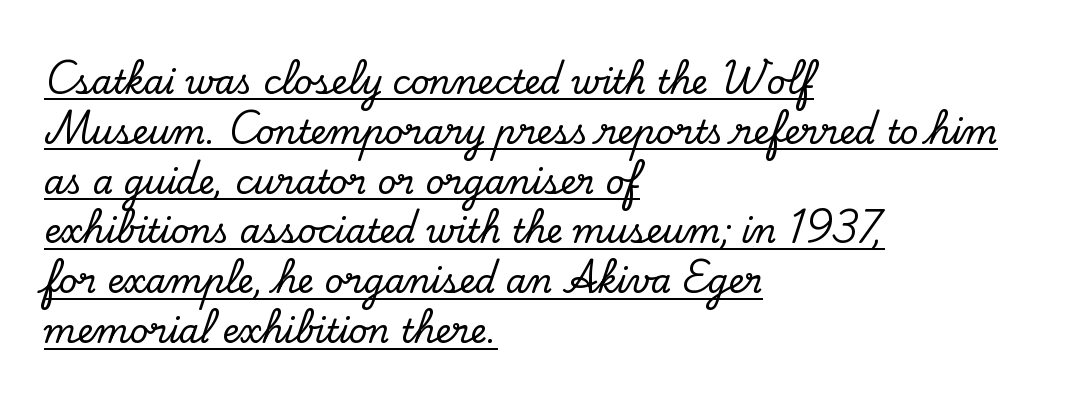
{"serif": "yes", "width": "normal", "stroke_contrast": "low", "x_height": "small", "monospaced": "no", "underline": "yes", "align": "left", "line_spacing": "normal", "line_spacing_ratio": 1.51, "letter_spacing": "normal", "letter_spacing_em": 0.0, "glyph_px": 33}
